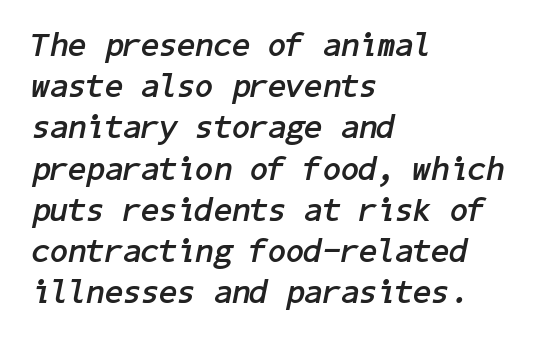
{"italic": "yes", "lean": "right", "slant_degrees": 11, "bold": "yes", "weight": "semibold", "width": "normal", "stroke_contrast": "low", "x_height": "medium", "underline": "no", "align": "left", "line_spacing": "normal", "line_spacing_ratio": 1.25, "letter_spacing": "normal", "letter_spacing_em": 0.0, "glyph_px": 33}
